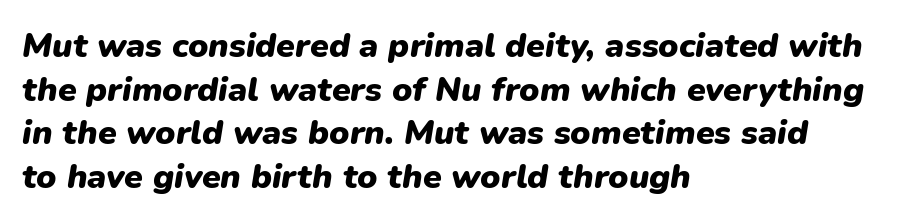
Q: Is the text bold? A: Yes.
Q: Is the text italic (slanted)? A: Yes, it leans right by about 9 degrees.
Q: Is the text underlined? A: No.
Q: How is the paragraph aligned? A: Left-aligned.
Q: Is the spacing between letters normal or unusually wide? A: Normal.
Q: Is the spacing between lines tight, normal or loose? A: Normal.
Q: Width (condensed, normal, or wide)? A: Normal.
Q: Stroke contrast? A: Low.
Q: x-height? A: Medium.
Q: Monospaced? A: No.
